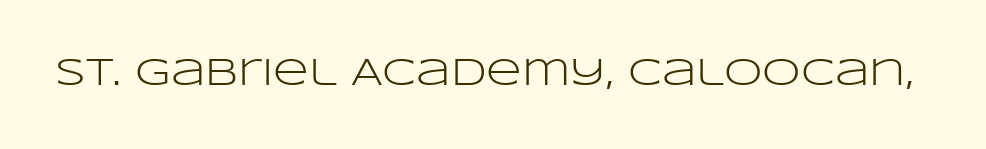
Descenders hang freely into open space. Words appear dense and cohesive because spacing is normal. Does the type have serifs? No, each stem ends abruptly. Posture: straight, roman, zero tilt. Stroke thickness stays within the range of a standard reading face or lighter. These lines are rendered in a variable-pitch font.
